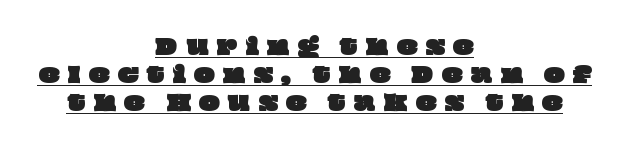
{"underline": "yes", "align": "center", "line_spacing": "normal", "line_spacing_ratio": 1.28, "letter_spacing": "wide", "letter_spacing_em": 0.37, "glyph_px": 22}
